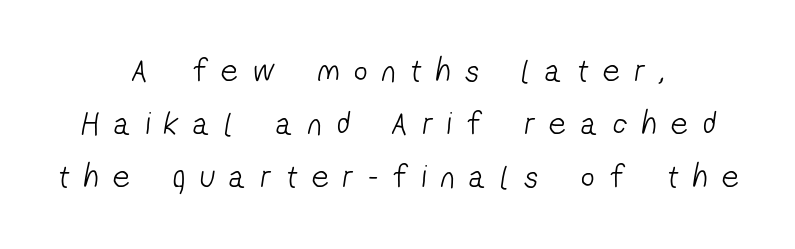
The image shows 33 px light, condensed sans-serif type; set centered, normal line spacing (1.61x), unusually wide letter spacing (+0.45 em), not underlined; low stroke contrast and a medium x-height.
